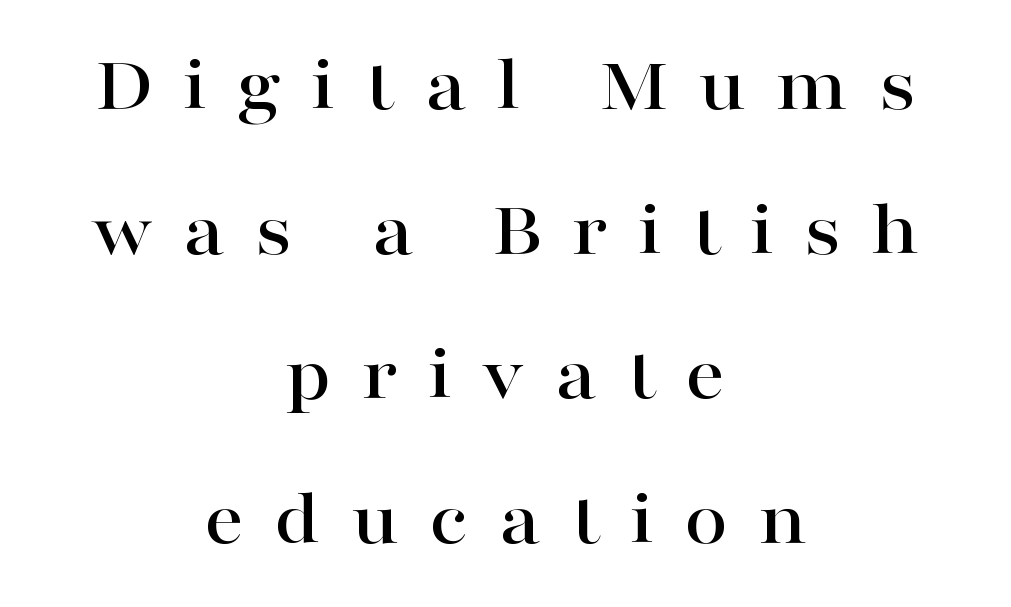
The image shows 79 px wide serif type, upright; set centered, line spacing 1.83x, unusually wide letter spacing (+0.38 em), not underlined; high stroke contrast and a medium x-height.
